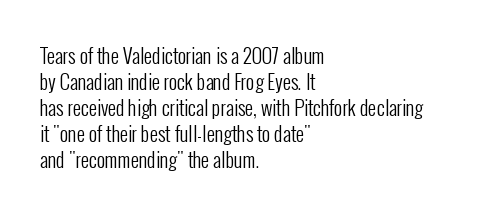
The image shows 20 px text type, upright; set left-aligned, normal line spacing (1.3x), normal letter spacing, not underlined.
